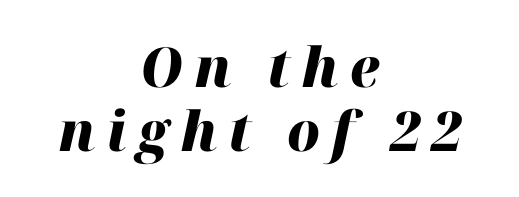
The image shows 55 px heavy type, italic (leaning right); set centered, line spacing 1.17x, unusually wide letter spacing (+0.2 em), not underlined; high stroke contrast and a medium x-height.
